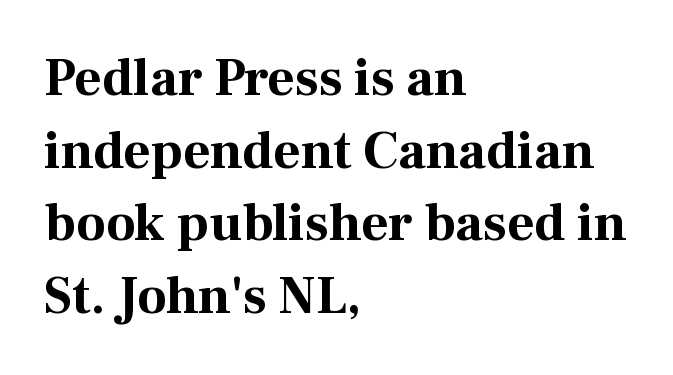
Q: Is the text bold? A: Yes.
Q: Is the text italic (slanted)? A: No, it is upright.
Q: Is the typeface a serif or a sans-serif typeface? A: Serif.
Q: Is the text underlined? A: No.
Q: How is the paragraph aligned? A: Left-aligned.
Q: Is the spacing between letters normal or unusually wide? A: Normal.
Q: Is the spacing between lines tight, normal or loose? A: Normal.
Q: Width (condensed, normal, or wide)? A: Normal.
Q: Stroke contrast? A: Medium.
Q: x-height? A: Medium.
Q: Monospaced? A: No.
